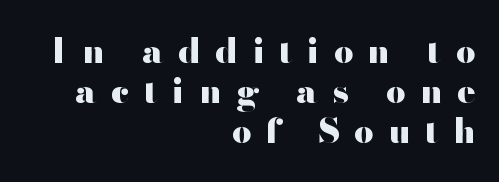
{"serif": "no", "italic": "no", "bold": "yes", "weight": "heavy", "width": "wide", "stroke_contrast": "high", "x_height": "small", "monospaced": "no", "underline": "no", "align": "right", "line_spacing_ratio": 1.18, "letter_spacing": "wide", "letter_spacing_em": 0.43, "glyph_px": 34}
